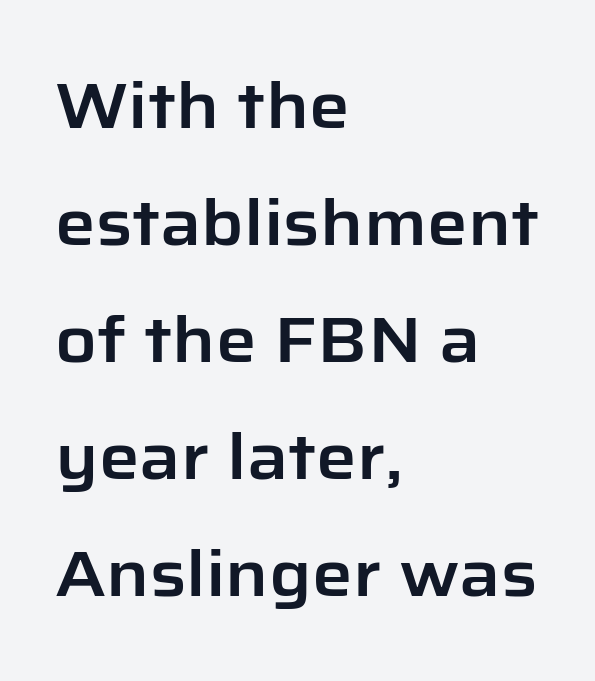
The image shows 64 px sans-serif type, upright; set left-aligned, line spacing 1.83x, normal letter spacing, not underlined; low stroke contrast and a medium x-height.
